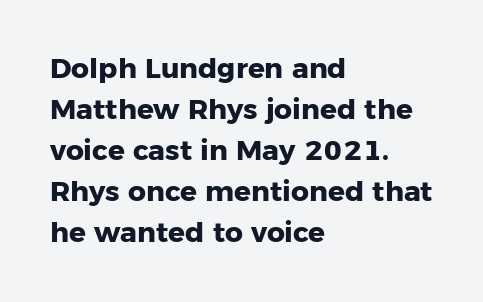
The image shows 28 px heavy sans-serif type, upright; set left-aligned, normal line spacing (1.46x), normal letter spacing, not underlined; low stroke contrast and a medium x-height.
